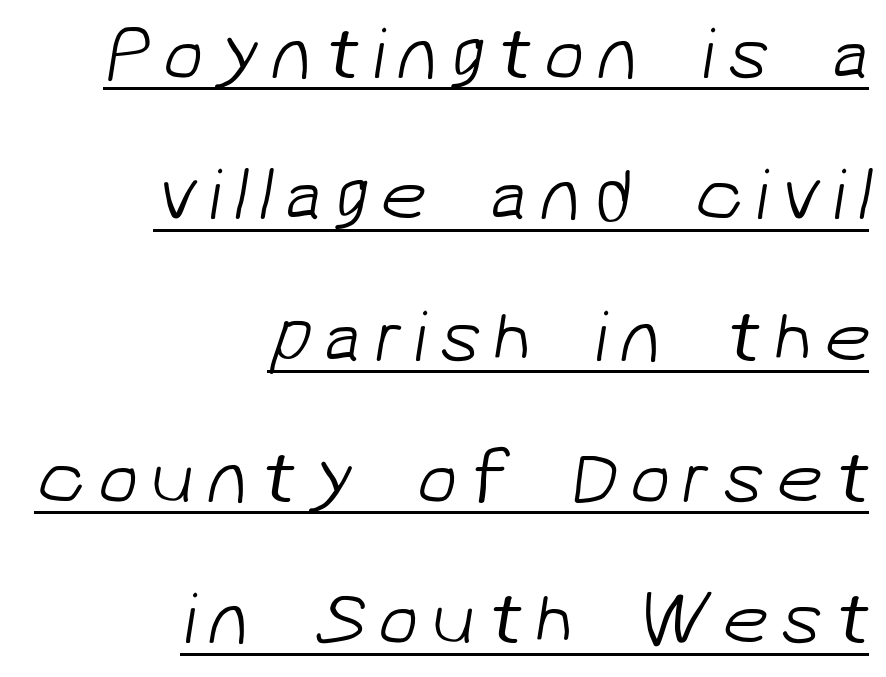
{"serif": "no", "bold": "no", "weight": "light", "width": "normal", "stroke_contrast": "low", "x_height": "medium", "monospaced": "no", "underline": "yes", "align": "right", "line_spacing": "loose", "line_spacing_ratio": 1.91, "glyph_px": 74}
